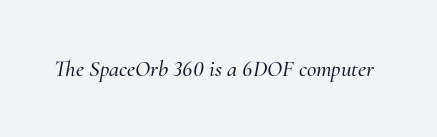
The image shows 23 px text type, italic (leaning right); set normal letter spacing, not underlined.
